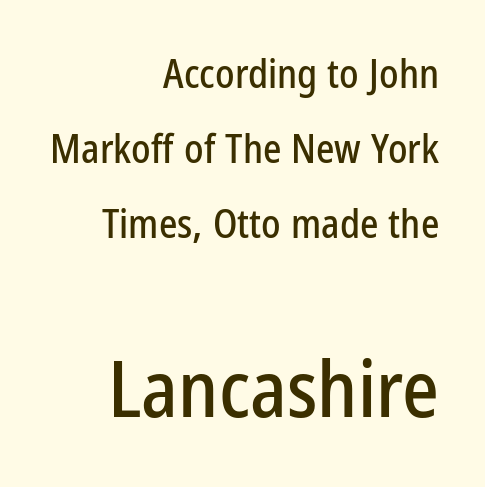
{"serif": "no", "italic": "no", "width": "condensed", "stroke_contrast": "low", "x_height": "medium", "monospaced": "no", "underline": "no", "align": "right", "line_spacing": "loose", "line_spacing_ratio": 1.92, "letter_spacing": "normal", "letter_spacing_em": 0.0, "larger_block": "second", "size_ratio": 2.0, "glyph_px": 78}
